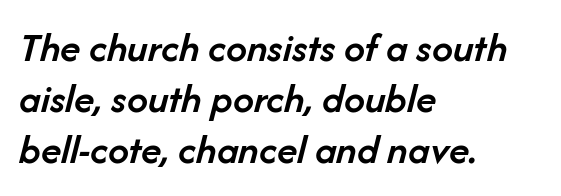
How are the letters spaced? Ordinarily, with no added tracking. The rendering uses a semibold face; strokes are thickened but not to full bold. The space beneath each line is pristine and unruled. These lines are rendered in a variable-pitch font.
